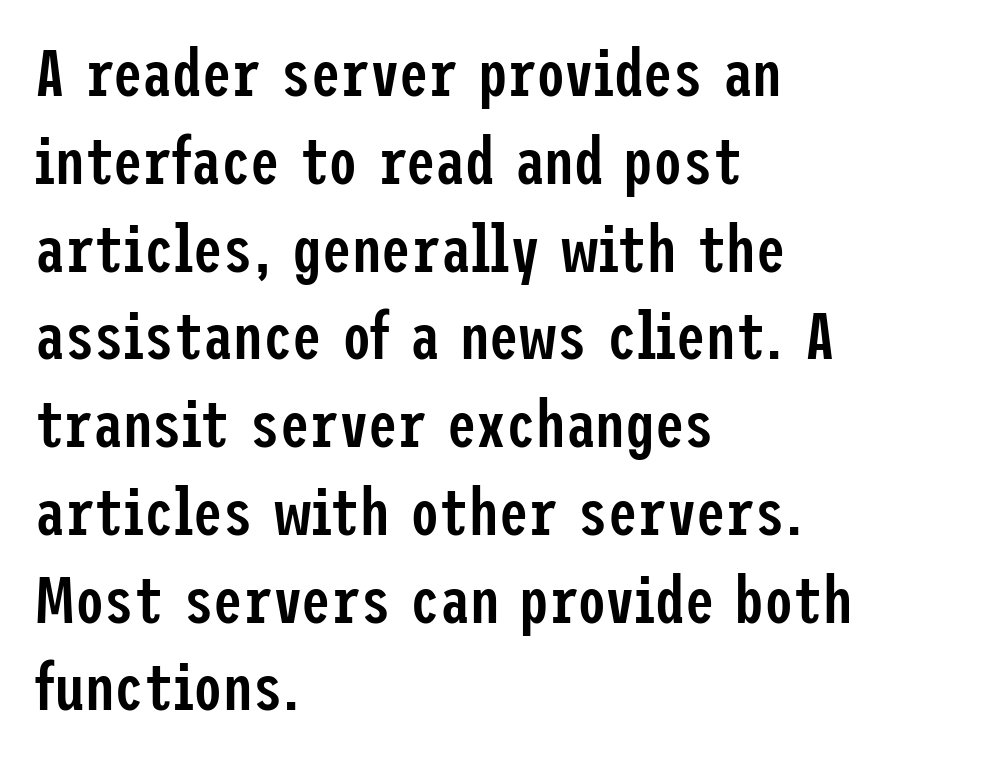
Q: Is the text bold? A: Semi-bold.
Q: Is the text italic (slanted)? A: No, it is upright.
Q: Is the typeface a serif or a sans-serif typeface? A: Sans-serif.
Q: Is the text underlined? A: No.
Q: How is the paragraph aligned? A: Left-aligned.
Q: Is the spacing between letters normal or unusually wide? A: Normal.
Q: Is the spacing between lines tight, normal or loose? A: Normal.
Q: Width (condensed, normal, or wide)? A: Condensed.
Q: Stroke contrast? A: Low.
Q: x-height? A: Medium.
